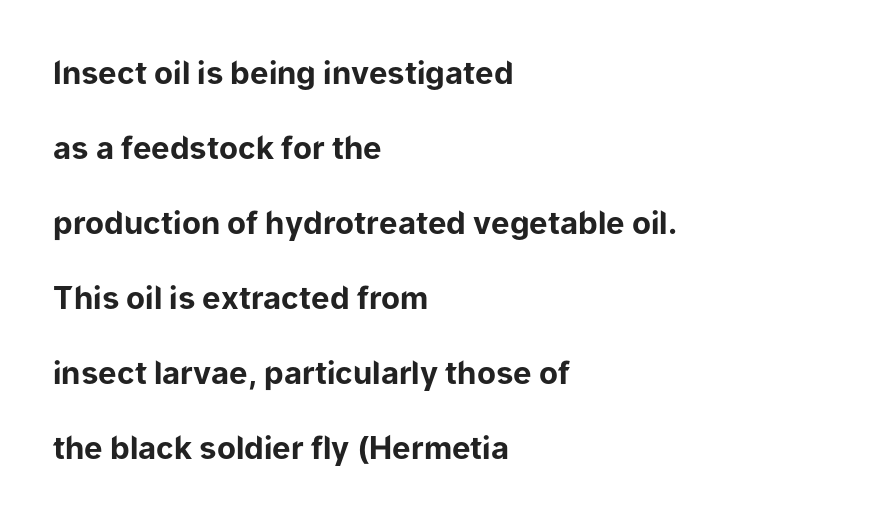
The image shows 31 px bold sans-serif type, upright; set left-aligned, loose line spacing (2.42x), normal letter spacing, not underlined; low stroke contrast and a medium x-height.
